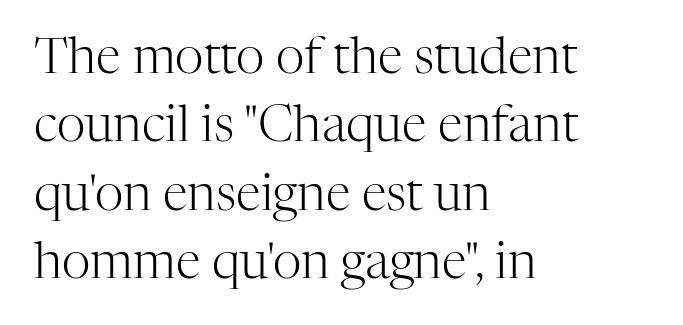
Underlining? Definitely not there. Unbolded letterforms with no extra heft. The passage is arranged the way most books set body copy — flush left. Serif or sans? Serif — the stroke terminals have little feet.
